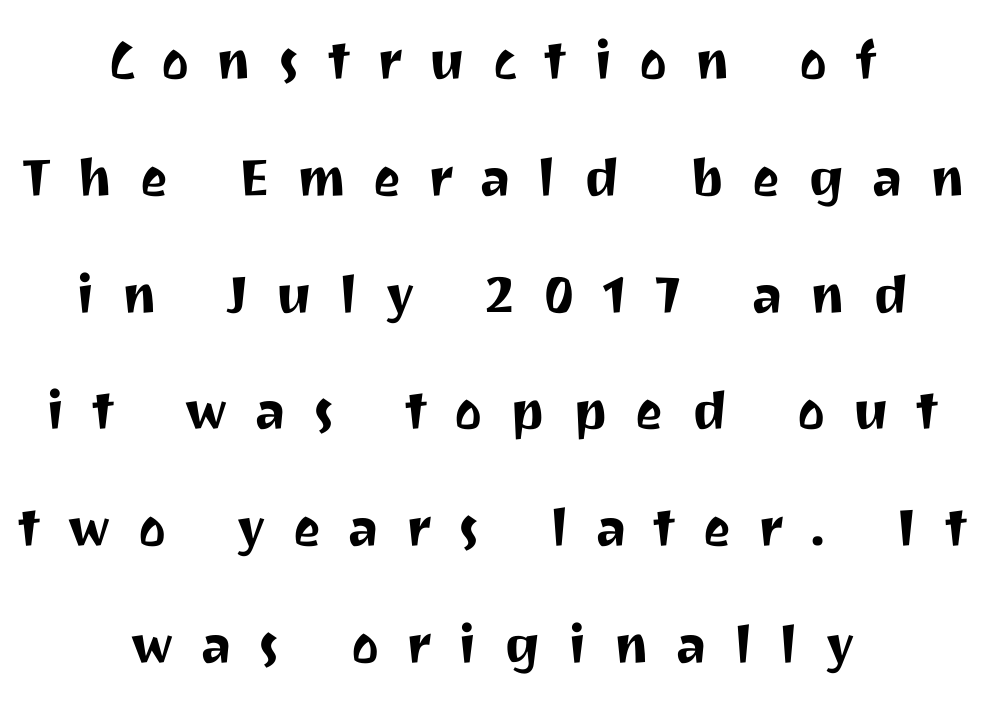
Q: Is the text italic (slanted)? A: No, it is upright.
Q: Is the typeface a serif or a sans-serif typeface? A: Sans-serif.
Q: Is the text underlined? A: No.
Q: How is the paragraph aligned? A: Centered.
Q: Is the spacing between letters normal or unusually wide? A: Unusually wide.
Q: Width (condensed, normal, or wide)? A: Normal.
Q: Stroke contrast? A: Medium.
Q: x-height? A: Medium.
Q: Monospaced? A: No.
